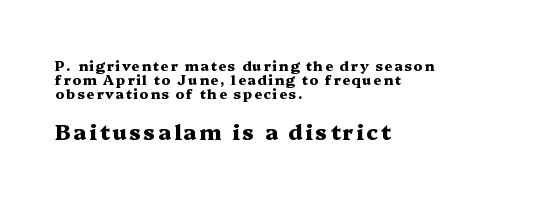
{"italic": "no", "bold": "yes", "underline": "no", "align": "left", "line_spacing": "tight", "line_spacing_ratio": 1.0, "larger_block": "second", "size_ratio": 1.57, "glyph_px": 22}
